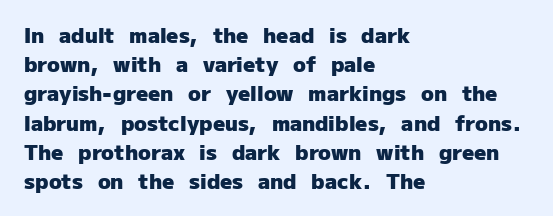
{"italic": "no", "bold": "yes", "underline": "no", "align": "left", "line_spacing": "normal", "line_spacing_ratio": 1.39, "letter_spacing": "normal", "letter_spacing_em": 0.0, "glyph_px": 21}
